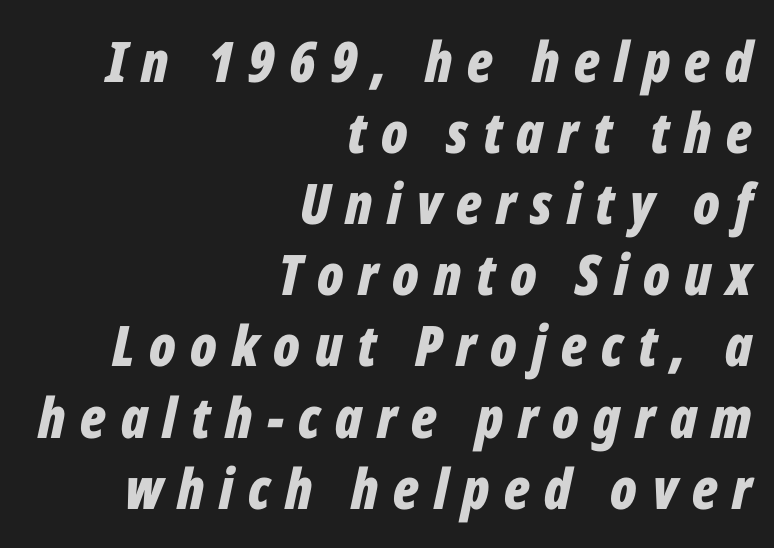
{"italic": "yes", "lean": "right", "slant_degrees": 12, "bold": "yes", "weight": "bold", "width": "condensed", "stroke_contrast": "low", "x_height": "medium", "monospaced": "no", "underline": "no", "align": "right", "line_spacing": "normal", "line_spacing_ratio": 1.27, "letter_spacing": "wide", "letter_spacing_em": 0.26, "glyph_px": 56}
